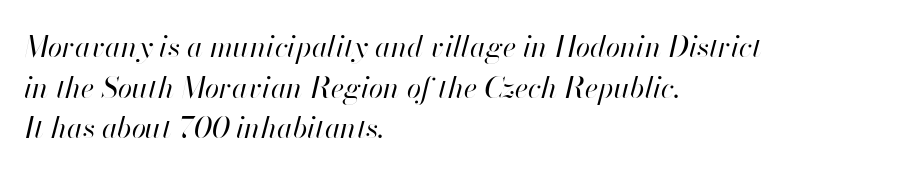
Q: Is the text bold? A: No.
Q: Is the text italic (slanted)? A: Yes, it leans right by about 13 degrees.
Q: Is the text underlined? A: No.
Q: How is the paragraph aligned? A: Left-aligned.
Q: Is the spacing between letters normal or unusually wide? A: Normal.
Q: Is the spacing between lines tight, normal or loose? A: Normal.
Q: Width (condensed, normal, or wide)? A: Normal.
Q: Stroke contrast? A: High.
Q: x-height? A: Small.
Q: Monospaced? A: No.
